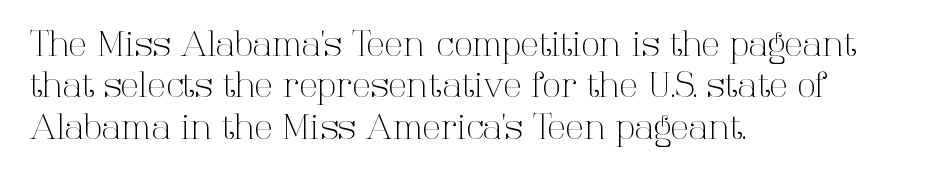
Each letter's strokes conclude with small projecting serifs. If you drew a line through each stem, it would be perfectly vertical. Each letter keeps its own natural width here, so spacing adapts to shape. Tracking value appears to be zero — textbook default spacing. Stem width sits at or under what a default text font uses. Check under the words: just untouched page.
